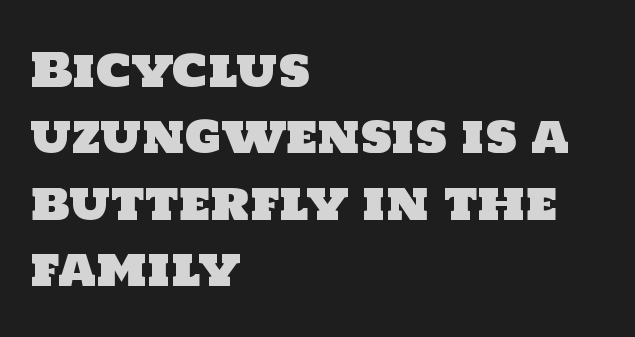
These lines are composed in type without serifs. Honestly, the row spacing looks completely unremarkable. Students, note that the glyphs here touch the page at normal intervals. Looks like regular typesetting: each glyph gets only the width it needs.
